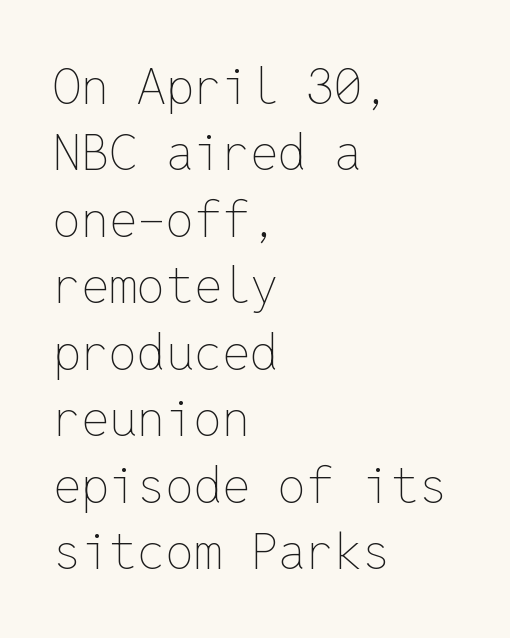
{"italic": "no", "bold": "no", "weight": "thin", "width": "normal", "stroke_contrast": "low", "x_height": "medium", "monospaced": "yes", "underline": "no", "align": "left", "line_spacing": "normal", "line_spacing_ratio": 1.33, "letter_spacing": "normal", "letter_spacing_em": 0.0, "glyph_px": 50}
